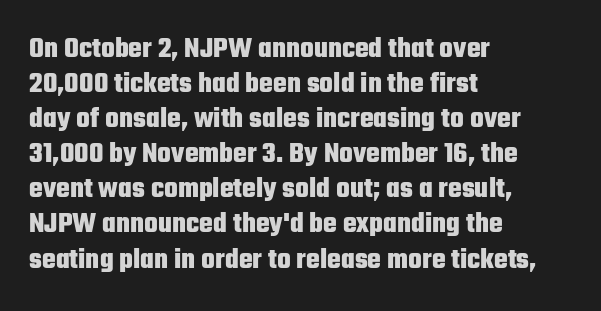
The image shows 29 px heavy, condensed sans-serif type, upright; set left-aligned, line spacing 1.21x, normal letter spacing, not underlined; low stroke contrast and a medium x-height.
